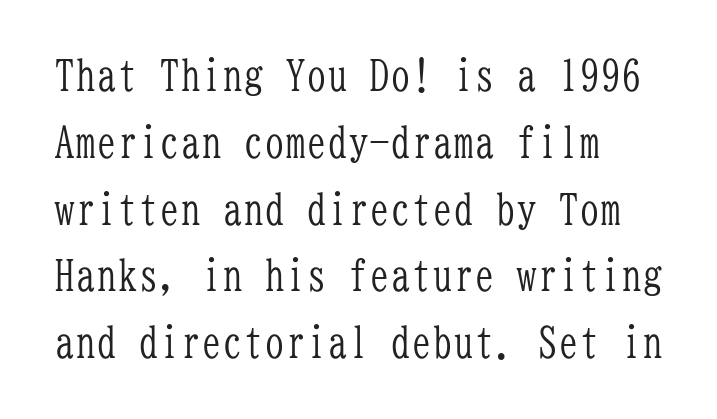
The space directly below the letters is spotless. Font category for this specimen: serif. The space between consecutive lines is moderate. Nothing unusual about the tracking: characters are spaced as the font intends.
